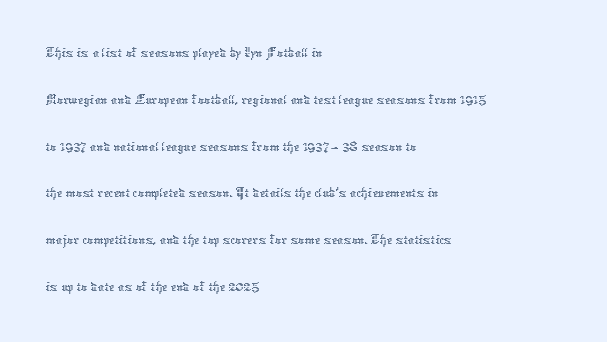
{"italic": "no", "bold": "no", "weight": "thin", "width": "normal", "stroke_contrast": "low", "x_height": "medium", "monospaced": "no", "underline": "no", "align": "left", "line_spacing": "normal", "line_spacing_ratio": 1.51, "letter_spacing": "normal", "letter_spacing_em": 0.0, "glyph_px": 31}
